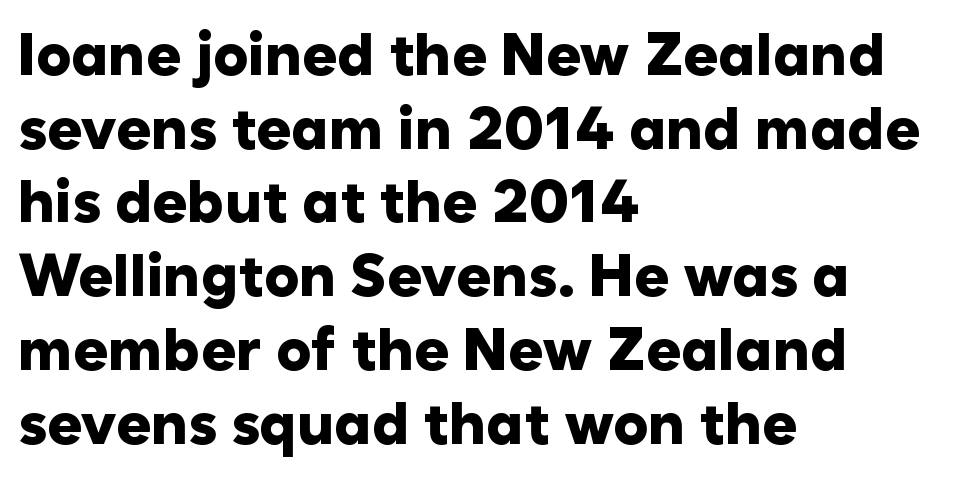
The glyphs have the mass of a bold cut. This rendering employs a face without finishing strokes, i.e., a sans-serif. Honestly, the letter spacing is just normal — you wouldn't notice it. Note the varied advance widths — an 'i' is clearly narrower than an 'm'. The string is rendered with underlining switched off.
